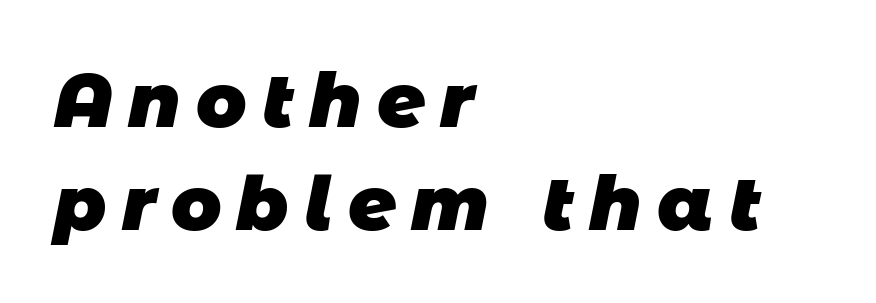
The image shows 75 px heavy sans-serif type; set left-aligned, normal line spacing (1.37x), unusually wide letter spacing (+0.2 em), not underlined; low stroke contrast and a large x-height.
